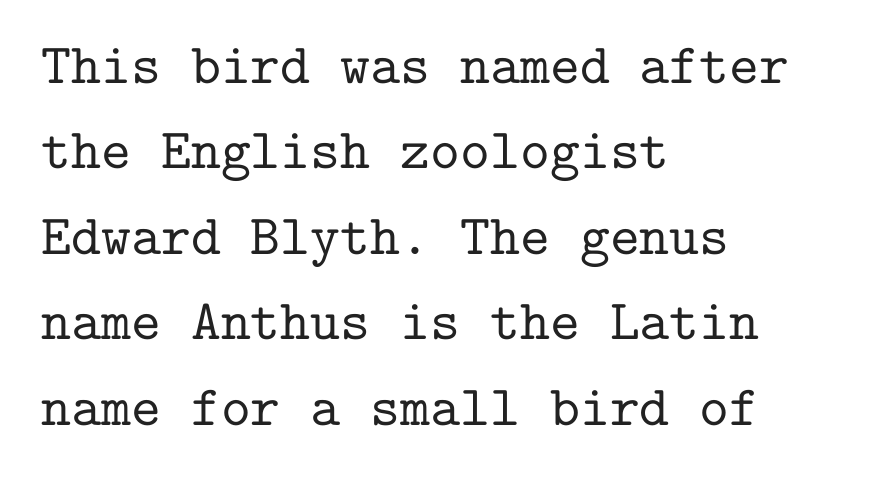
If you drew a line through each stem, it would be perfectly vertical. A serif font was chosen for this passage. Look at the tracking — it's just the regular setting, nothing added. Each line starts at the same left margin while the right side varies. Looks like terminal output: every glyph gets an equal slot. Decoration check: the copy has no underline.
